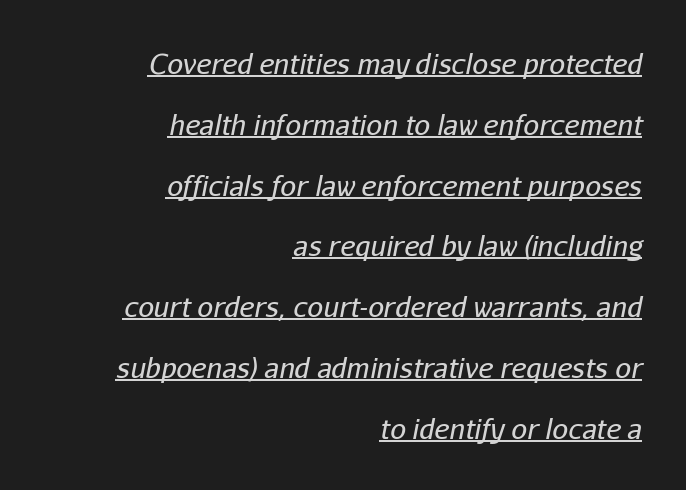
The image shows 28 px regular-weight type, italic (leaning right); set right-aligned, loose line spacing (2.17x), normal letter spacing, underlined; low stroke contrast and a medium x-height.
